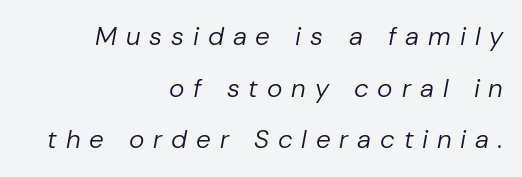
Observe the lean: these are italic letterforms. Beneath every word, the page is bare. This block would shrink considerably if given ordinary leading; it's expanded now. Heaviness? Minimal to ordinary, like unemphasized prose. The face used here is rendered with a markedly widened letterfit.
